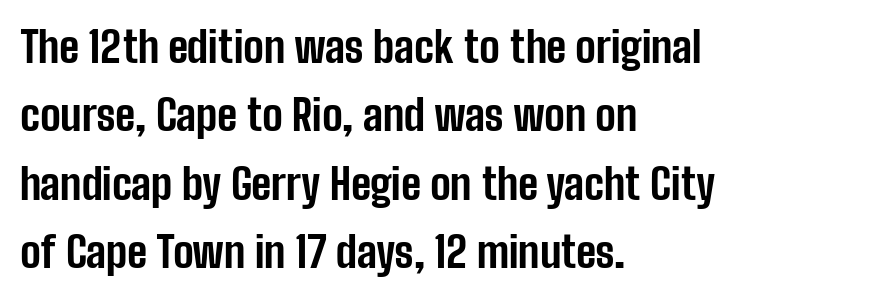
{"serif": "no", "italic": "no", "bold": "yes", "weight": "bold", "width": "condensed", "stroke_contrast": "low", "x_height": "medium", "monospaced": "no", "underline": "no", "align": "left", "line_spacing": "normal", "line_spacing_ratio": 1.59, "letter_spacing": "normal", "letter_spacing_em": 0.0, "glyph_px": 43}
